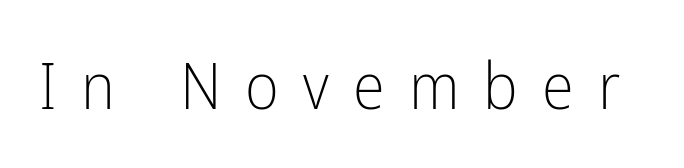
You can tell it's not italic because the verticals are truly vertical. What stands out about the letter spacing? Its width — letters are far apart. The letters advance in unequal steps, a hallmark of proportional type. Stem width sits at or under what a default text font uses. Honestly, there is no underline to notice here at all.
